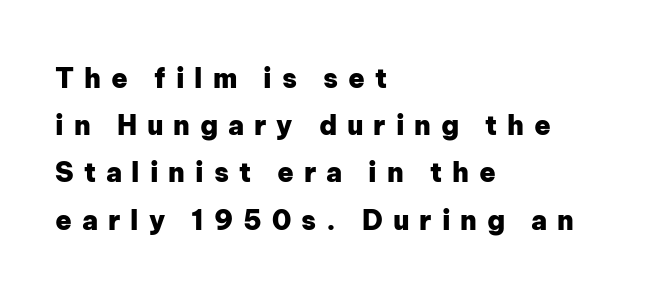
{"italic": "no", "bold": "yes", "underline": "no", "align": "left", "line_spacing_ratio": 1.75, "letter_spacing": "wide", "letter_spacing_em": 0.37, "glyph_px": 27}
